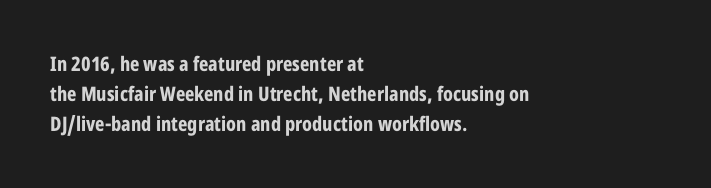
Alignment: flush left. Tall strokes in this sample are plumb rather than angled. Successive baselines arrive at the customary interval. The rendering uses a bold face; every stroke is thick and dark. The specimen omits any rule beneath the text block's lines. Short note: letters normally spaced.
